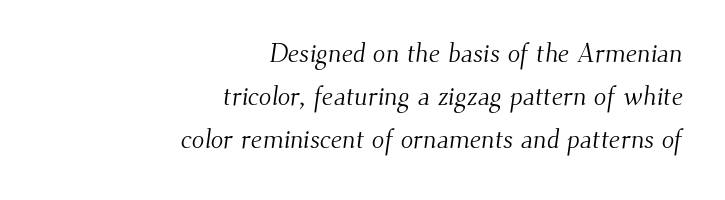
{"bold": "no", "underline": "no", "align": "right", "line_spacing": "normal", "line_spacing_ratio": 1.66, "letter_spacing": "normal", "letter_spacing_em": 0.0, "glyph_px": 26}
